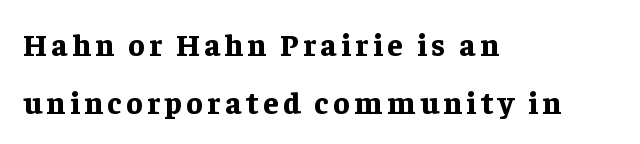
A dark, heavy texture on the line: the type is bold. The passage shown is typeset with a serif family. This rendering features lettering with no underline. The lines are quadded left.
